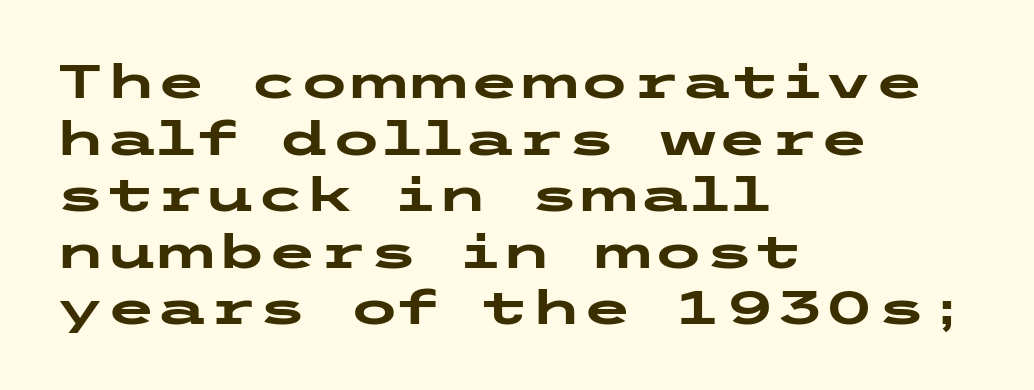
The font's upright variant was chosen for this text. Letterform terminals end flat and unadorned throughout the passage. What stands out about the letter spacing? Nothing — it is the standard amount. Alignment: flush left. The area under the type is left untouched.
